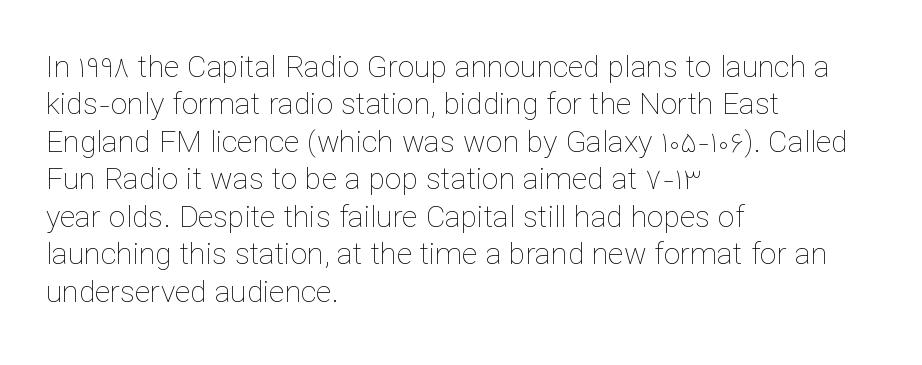
The image shows 30 px thin type, upright; set left-aligned, normal line spacing (1.25x), normal letter spacing, not underlined; low stroke contrast and a medium x-height.
